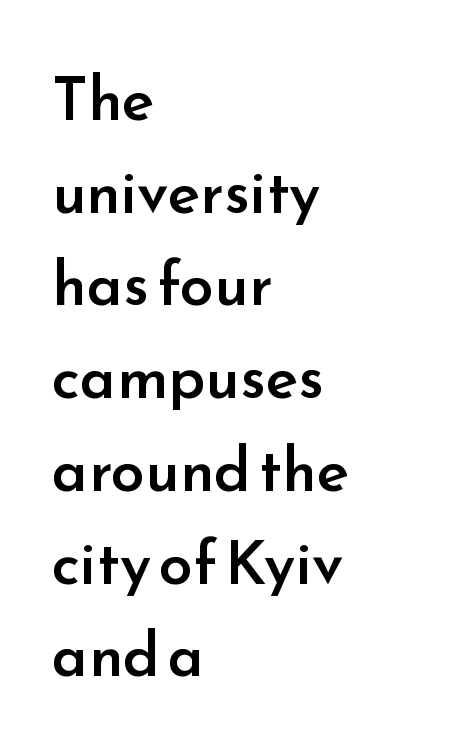
The image shows 61 px semibold sans-serif type, upright; set left-aligned, normal line spacing (1.52x), normal letter spacing, not underlined; low stroke contrast and a small x-height.
